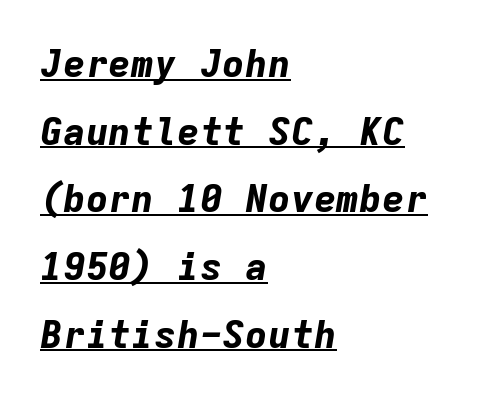
Q: Is the text bold? A: Yes.
Q: Is the text italic (slanted)? A: Yes, it leans right by about 9 degrees.
Q: Is the text underlined? A: Yes.
Q: How is the paragraph aligned? A: Left-aligned.
Q: Is the spacing between letters normal or unusually wide? A: Normal.
Q: Width (condensed, normal, or wide)? A: Normal.
Q: Stroke contrast? A: Low.
Q: x-height? A: Medium.
Q: Monospaced? A: Yes.
